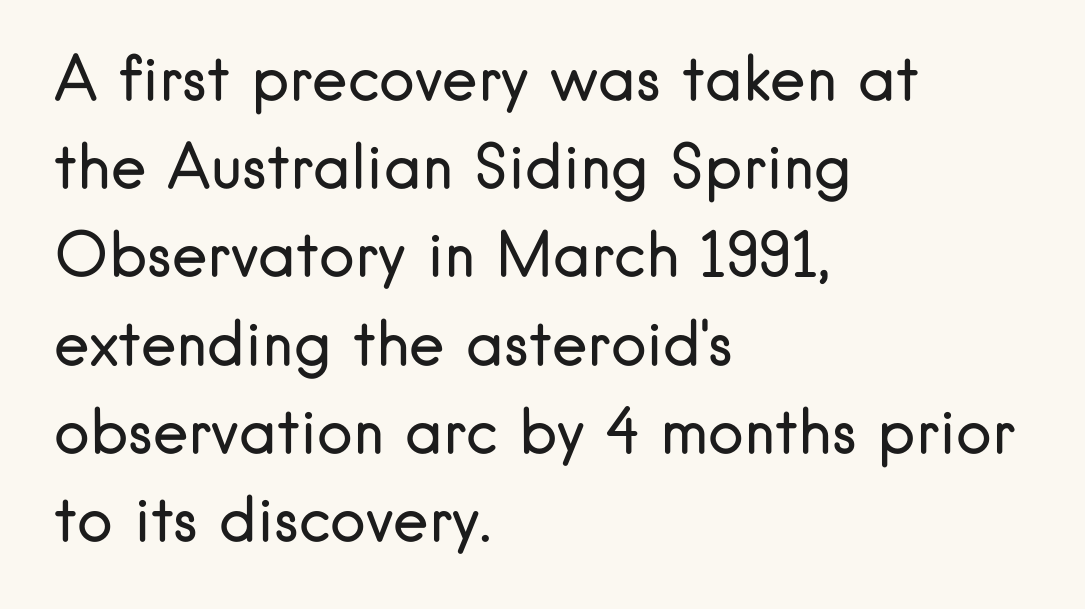
Reading down the block, your eye returns to a fixed left position each line. Think standard paragraph weight, or any step lighter than that. Does extra space separate the letters? No, they use regular spacing. Type without underlining. The specimen reads as upright at a glance. The font family rendered here belongs to the sans-serif group.
